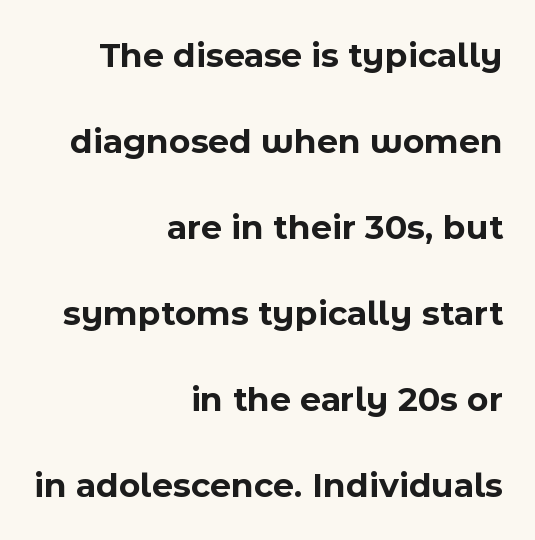
Widely set lines give the paragraph a tall, airy silhouette. Line ends are locked; line starts wander. The rendering shows plain stroke endings on the letterforms — a sans-serif design. Unmarked baselines from the first word to the last. Short note: letters normally spaced. Here the designer chose a conventional face with non-uniform glyph widths.
